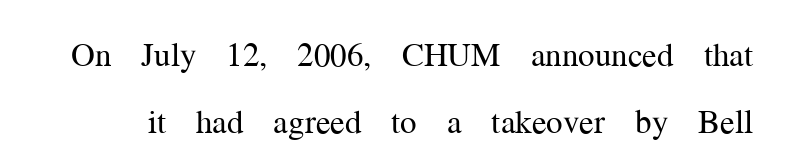
The image shows 33 px regular-weight serif type, upright; set loose line spacing (2.03x), normal letter spacing, not underlined; medium stroke contrast and a medium x-height.
